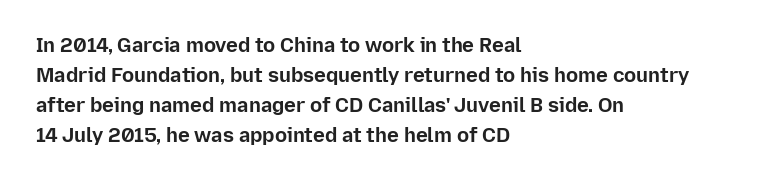
{"italic": "no", "bold": "yes", "underline": "no", "align": "left", "line_spacing": "normal", "line_spacing_ratio": 1.5, "letter_spacing": "normal", "letter_spacing_em": 0.0, "glyph_px": 20}
